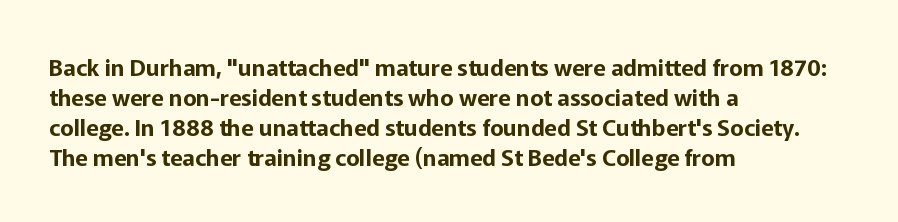
The image shows 23 px text type, upright; set left-aligned, normal line spacing (1.3x), normal letter spacing, not underlined.
